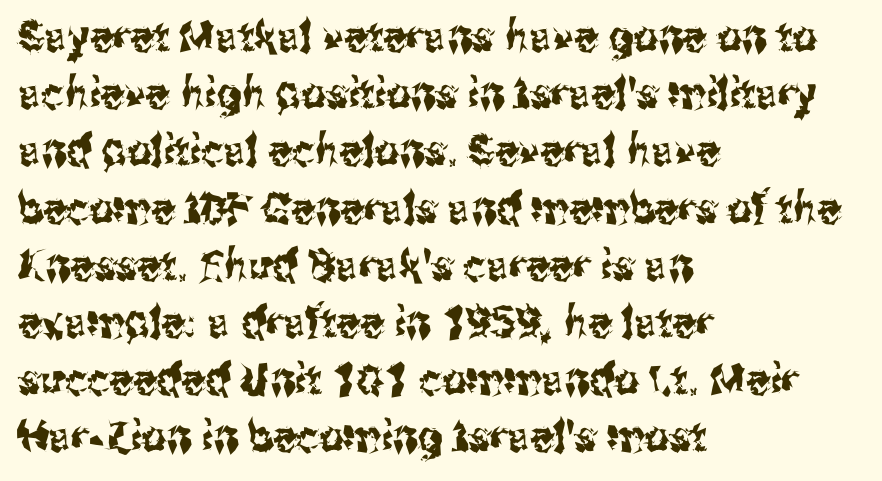
The horizontal fit of the characters is conventional and even. Note: no serifs on the glyphs. Check under the words: just untouched page. The rows are spaced the way most documents space them. The face used here is proportionally spaced, like ordinary book or web type.
